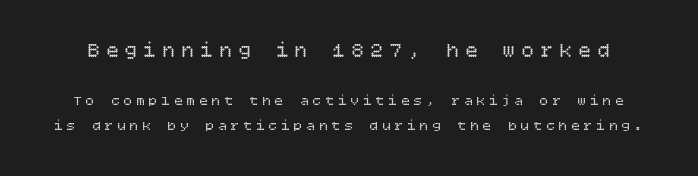
{"italic": "no", "bold": "no", "underline": "no", "line_spacing_ratio": 1.79, "letter_spacing": "wide", "letter_spacing_em": 0.3, "larger_block": "first", "size_ratio": 1.5, "glyph_px": 21}
